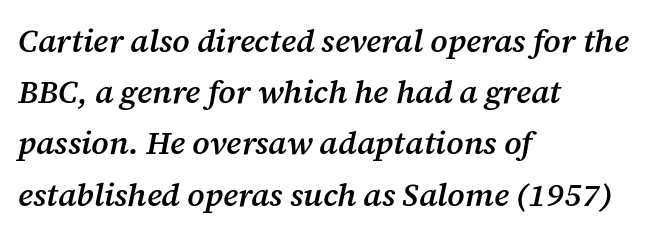
Caption: semibold face, moderately heavy strokes. The space between consecutive lines is moderate. The horizontal fit of the characters is conventional and even. Anything drawn beneath the words? Only blank space. Serif or sans? Serif — the stroke terminals have little feet. The paragraph shown leans on its left margin.
